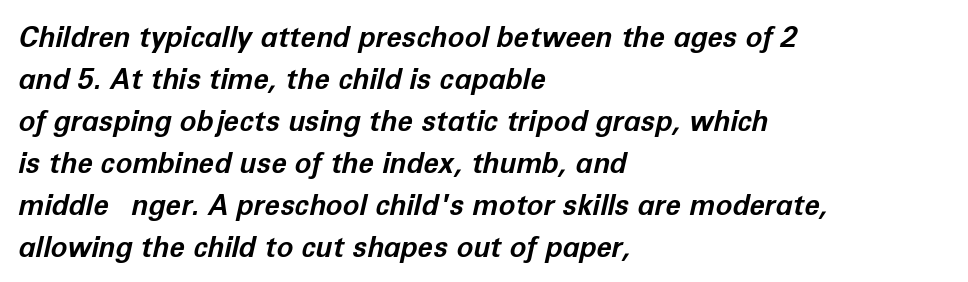
The image shows 28 px bold type, italic (leaning right); set left-aligned, normal line spacing (1.5x), normal letter spacing, not underlined; low stroke contrast and a medium x-height.
